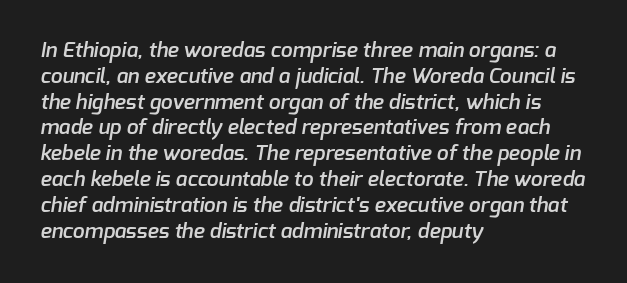
Q: Is the text bold? A: Semi-bold.
Q: Is the text underlined? A: No.
Q: How is the paragraph aligned? A: Left-aligned.
Q: Is the spacing between letters normal or unusually wide? A: Normal.
